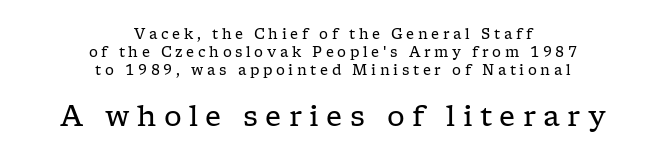
Q: Is the text bold? A: No.
Q: Is the text italic (slanted)? A: No, it is upright.
Q: Is the typeface a serif or a sans-serif typeface? A: Serif.
Q: Is the text underlined? A: No.
Q: How is the paragraph aligned? A: Centered.
Q: Is the spacing between letters normal or unusually wide? A: Unusually wide.
Q: Is the spacing between lines tight, normal or loose? A: Normal.
Q: Which block of text is set in a larger size, the first (top) or the second (bottom)? A: The second (bottom) one.
Q: Width (condensed, normal, or wide)? A: Wide.
Q: Stroke contrast? A: Low.
Q: x-height? A: Medium.
Q: Monospaced? A: No.
